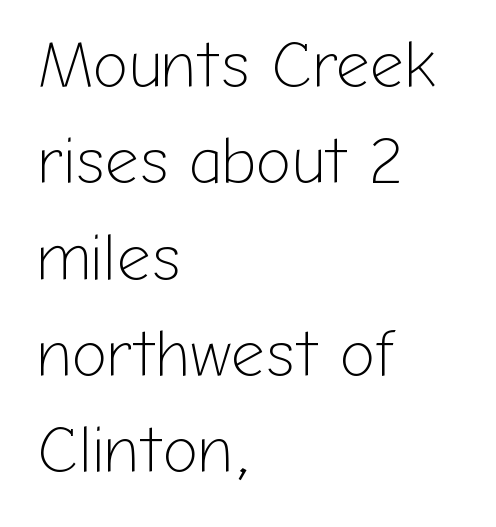
{"serif": "no", "italic": "no", "bold": "no", "weight": "light", "width": "normal", "stroke_contrast": "low", "x_height": "medium", "monospaced": "no", "underline": "no", "align": "left", "line_spacing": "normal", "line_spacing_ratio": 1.46, "letter_spacing": "normal", "letter_spacing_em": 0.0, "glyph_px": 66}
